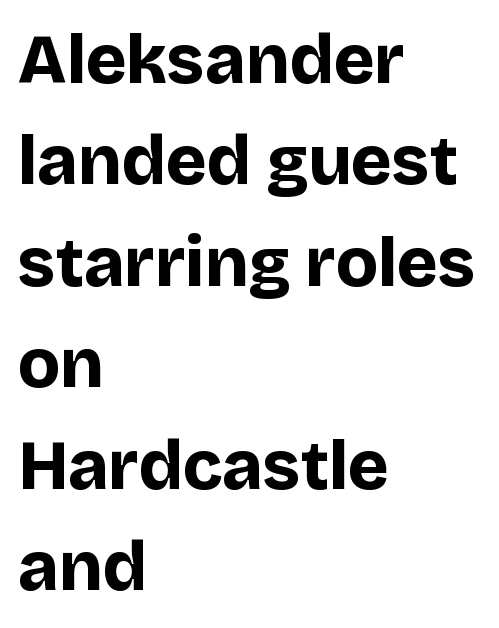
Q: Is the text bold? A: Yes.
Q: Is the text italic (slanted)? A: No, it is upright.
Q: Is the typeface a serif or a sans-serif typeface? A: Sans-serif.
Q: Is the text underlined? A: No.
Q: How is the paragraph aligned? A: Left-aligned.
Q: Is the spacing between letters normal or unusually wide? A: Normal.
Q: Is the spacing between lines tight, normal or loose? A: Normal.
Q: Width (condensed, normal, or wide)? A: Normal.
Q: Stroke contrast? A: Low.
Q: x-height? A: Large.
Q: Monospaced? A: No.
